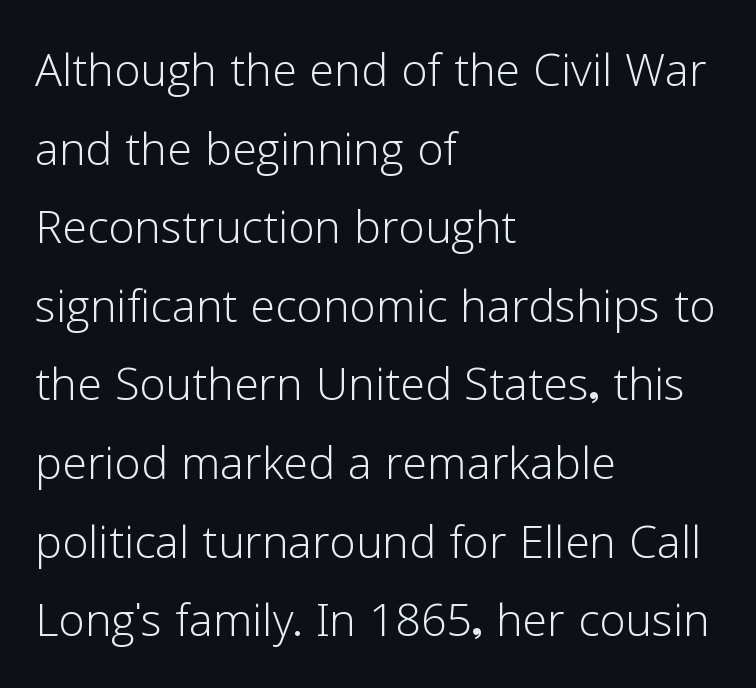
Q: Is the text bold? A: No.
Q: Is the text italic (slanted)? A: No, it is upright.
Q: Is the typeface a serif or a sans-serif typeface? A: Sans-serif.
Q: Is the text underlined? A: No.
Q: How is the paragraph aligned? A: Left-aligned.
Q: Is the spacing between letters normal or unusually wide? A: Normal.
Q: Is the spacing between lines tight, normal or loose? A: Normal.
Q: Width (condensed, normal, or wide)? A: Normal.
Q: Stroke contrast? A: Low.
Q: x-height? A: Medium.
Q: Monospaced? A: No.
